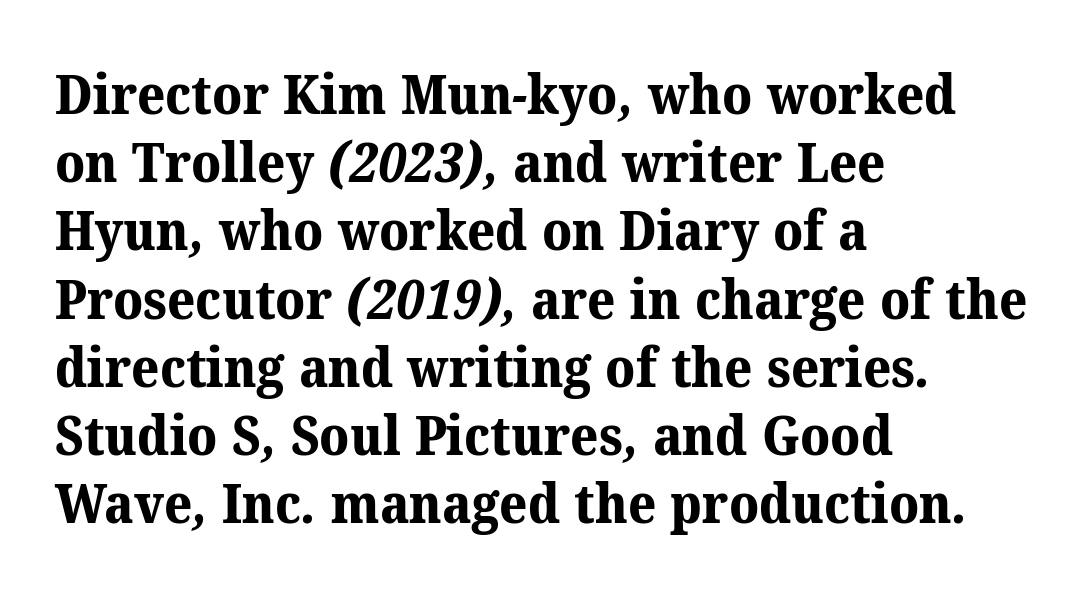
Q: Is the text bold? A: Yes.
Q: Is the typeface a serif or a sans-serif typeface? A: Serif.
Q: Is the text underlined? A: No.
Q: How is the paragraph aligned? A: Left-aligned.
Q: Is the spacing between letters normal or unusually wide? A: Normal.
Q: Width (condensed, normal, or wide)? A: Normal.
Q: Stroke contrast? A: Medium.
Q: x-height? A: Medium.
Q: Monospaced? A: No.
